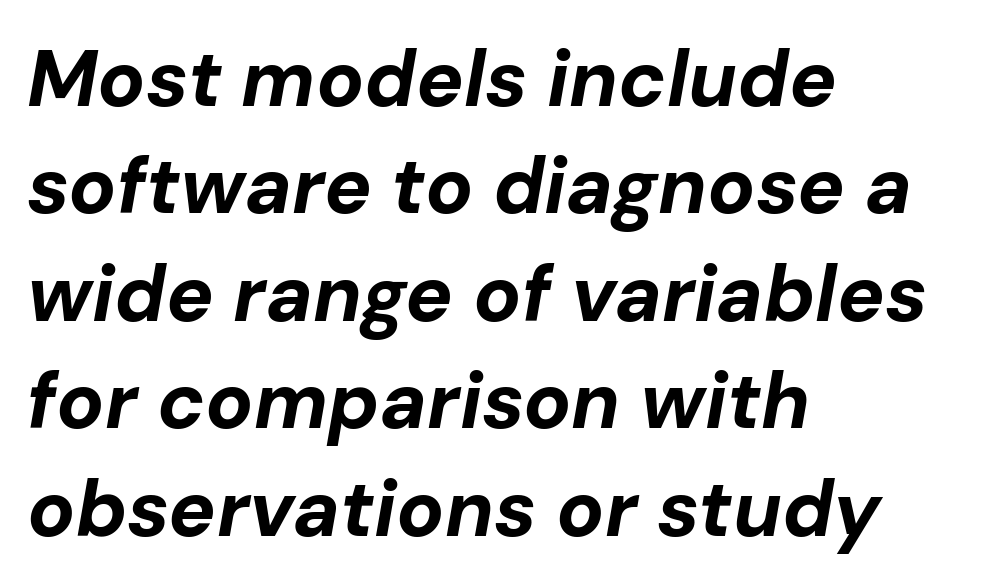
{"italic": "yes", "lean": "right", "slant_degrees": 10, "bold": "yes", "weight": "bold", "width": "normal", "stroke_contrast": "low", "x_height": "medium", "monospaced": "no", "underline": "no", "align": "left", "line_spacing": "normal", "line_spacing_ratio": 1.36, "letter_spacing": "normal", "letter_spacing_em": 0.0, "glyph_px": 79}
